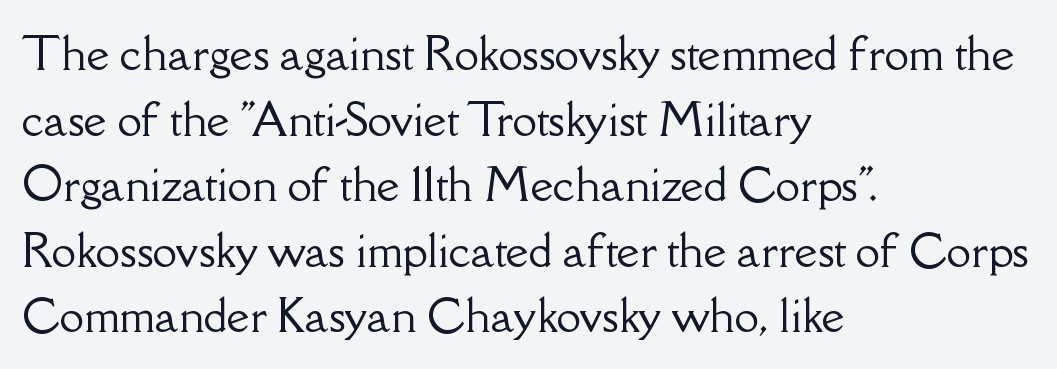
{"serif": "yes", "italic": "no", "width": "normal", "stroke_contrast": "low", "x_height": "small", "monospaced": "no", "underline": "no", "align": "left", "line_spacing": "normal", "line_spacing_ratio": 1.49, "letter_spacing": "normal", "letter_spacing_em": 0.0, "glyph_px": 44}
